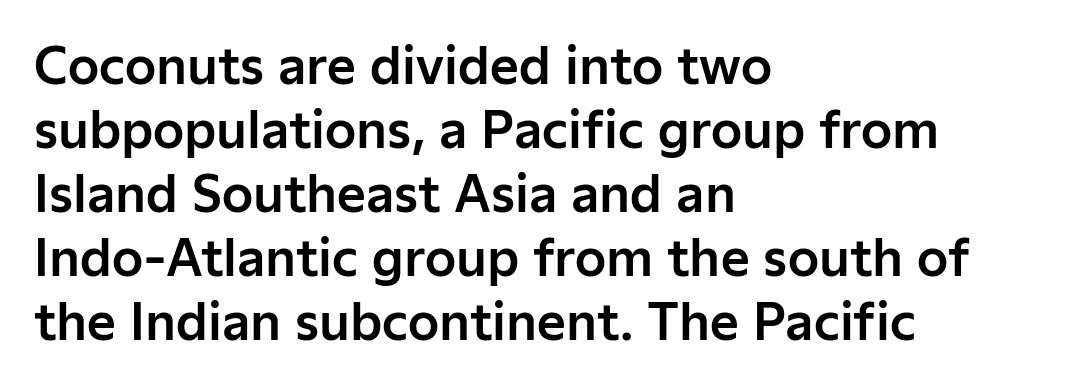
The image shows 50 px sans-serif type, upright; set left-aligned, normal line spacing (1.28x), normal letter spacing, not underlined; low stroke contrast and a medium x-height.
